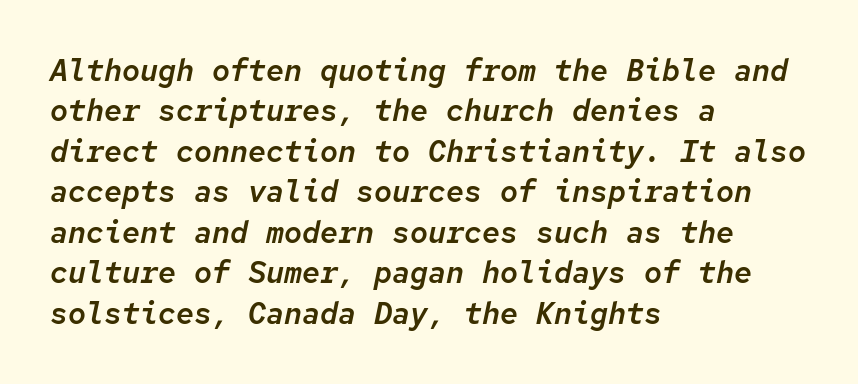
The image shows 30 px text type, italic (leaning right), monospaced; set left-aligned, normal line spacing (1.35x), normal letter spacing, not underlined; low stroke contrast and a medium x-height.
